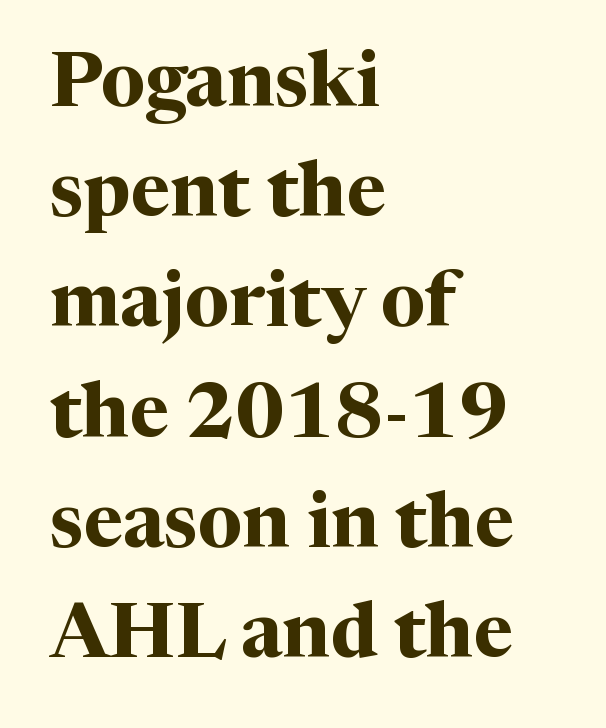
If you measured baseline to baseline, you'd find a middling distance. Between one letter and the next there's only the usual sliver of space. Each row of text sits above clean, open space. The axis of the letterforms is exactly vertical. A dark, heavy texture on the line: the type is bold.
